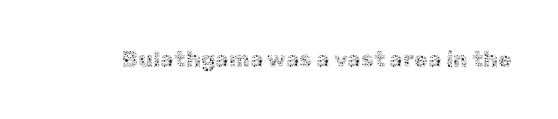
The space directly below the letters is spotless. Quick note: not italic, upright. The line texture is even and compact thanks to regular tracking. These glyphs show unthickened strokes, regular width or finer.
